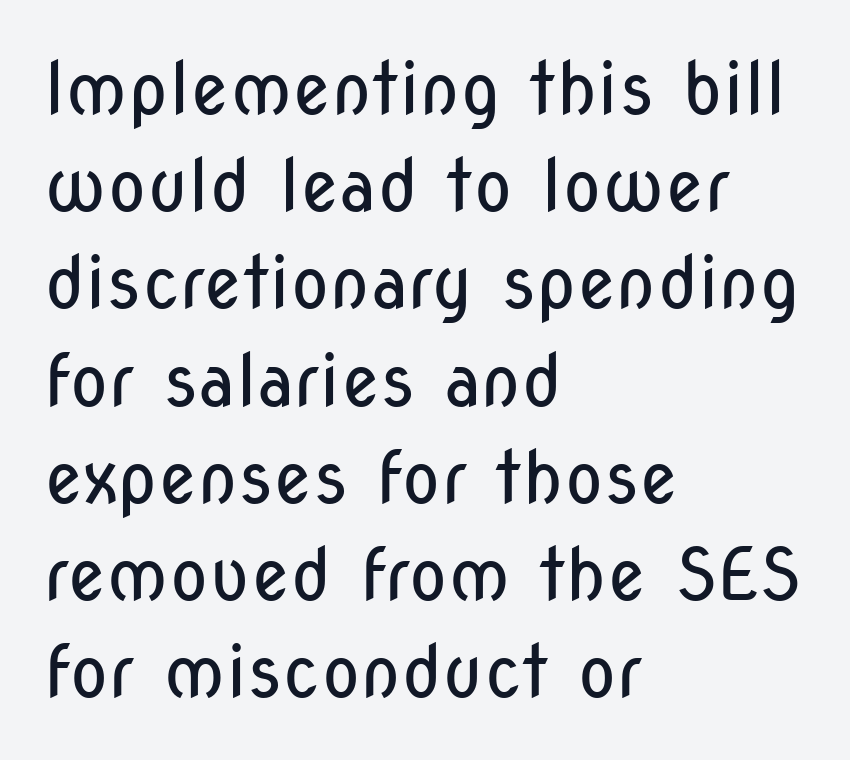
Q: Is the text bold? A: No.
Q: Is the text italic (slanted)? A: No, it is upright.
Q: Is the typeface a serif or a sans-serif typeface? A: Sans-serif.
Q: Is the text underlined? A: No.
Q: How is the paragraph aligned? A: Left-aligned.
Q: Is the spacing between letters normal or unusually wide? A: Normal.
Q: Is the spacing between lines tight, normal or loose? A: Normal.
Q: Width (condensed, normal, or wide)? A: Condensed.
Q: Stroke contrast? A: Low.
Q: x-height? A: Medium.
Q: Monospaced? A: No.
